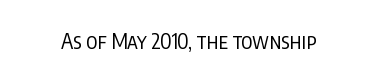
Q: Is the text bold? A: No.
Q: Is the text italic (slanted)? A: No, it is upright.
Q: Is the text underlined? A: No.
Q: Is the spacing between letters normal or unusually wide? A: Normal.
